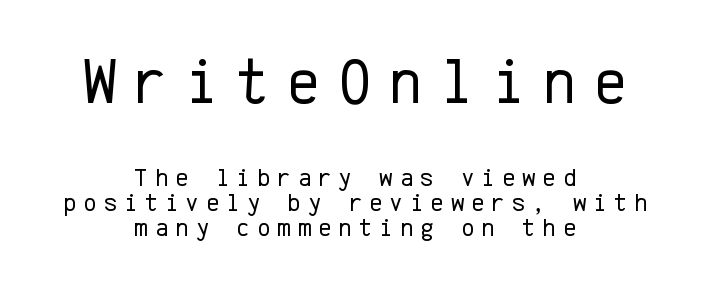
Q: Is the text bold? A: No.
Q: Is the text italic (slanted)? A: No, it is upright.
Q: Is the typeface a serif or a sans-serif typeface? A: Sans-serif.
Q: Is the text underlined? A: No.
Q: How is the paragraph aligned? A: Centered.
Q: Is the spacing between letters normal or unusually wide? A: Unusually wide.
Q: Is the spacing between lines tight, normal or loose? A: Tight.
Q: Which block of text is set in a larger size, the first (top) or the second (bottom)? A: The first (top) one.
Q: Width (condensed, normal, or wide)? A: Normal.
Q: Stroke contrast? A: Low.
Q: x-height? A: Medium.
Q: Monospaced? A: Yes.
